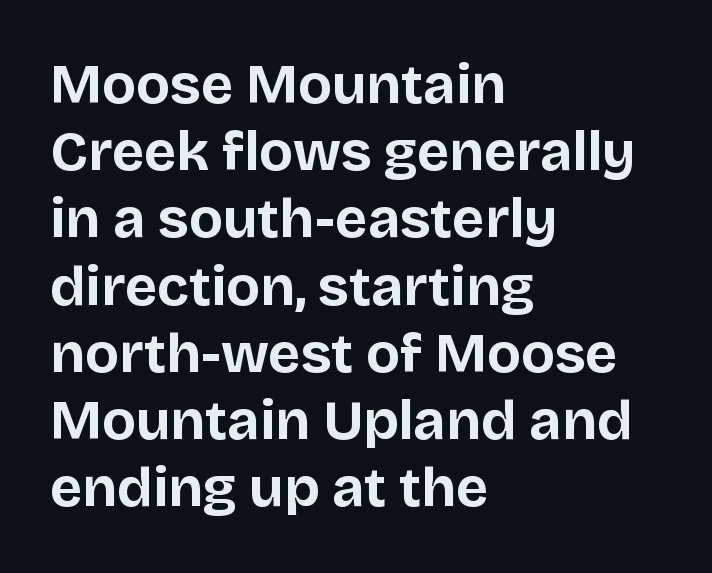
Q: Is the text bold? A: Yes.
Q: Is the text italic (slanted)? A: No, it is upright.
Q: Is the typeface a serif or a sans-serif typeface? A: Sans-serif.
Q: Is the text underlined? A: No.
Q: How is the paragraph aligned? A: Left-aligned.
Q: Is the spacing between letters normal or unusually wide? A: Normal.
Q: Width (condensed, normal, or wide)? A: Normal.
Q: Stroke contrast? A: Low.
Q: x-height? A: Large.
Q: Monospaced? A: No.
